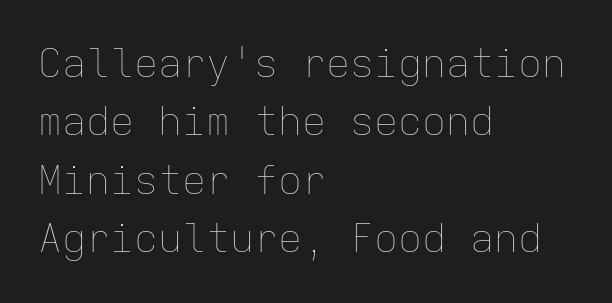
{"italic": "no", "bold": "no", "weight": "thin", "width": "normal", "stroke_contrast": "low", "x_height": "medium", "monospaced": "yes", "underline": "no", "align": "left", "line_spacing": "normal", "line_spacing_ratio": 1.46, "letter_spacing": "normal", "letter_spacing_em": 0.0, "glyph_px": 40}
